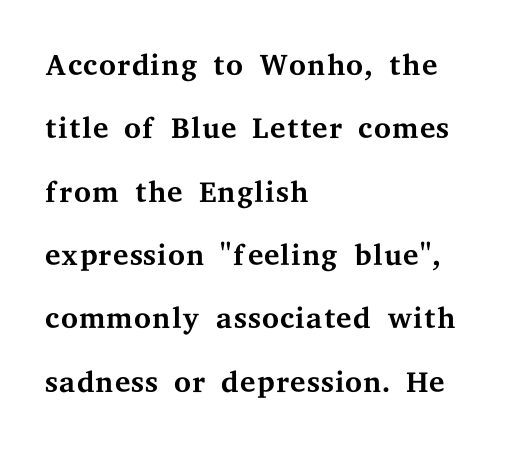
{"serif": "yes", "italic": "no", "bold": "no", "weight": "regular", "width": "wide", "stroke_contrast": "medium", "x_height": "medium", "monospaced": "no", "underline": "no", "align": "left", "line_spacing": "normal", "line_spacing_ratio": 1.44, "letter_spacing": "normal", "letter_spacing_em": 0.0, "glyph_px": 44}
